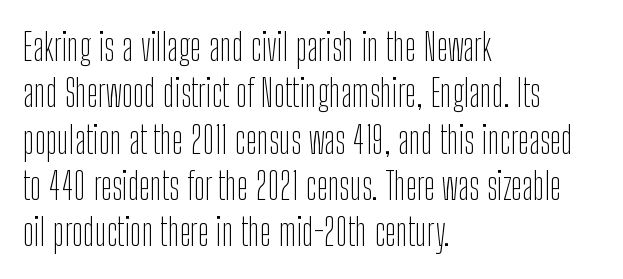
Q: Is the text bold? A: No.
Q: Is the text italic (slanted)? A: No, it is upright.
Q: Is the typeface a serif or a sans-serif typeface? A: Sans-serif.
Q: Is the text underlined? A: No.
Q: How is the paragraph aligned? A: Left-aligned.
Q: Is the spacing between letters normal or unusually wide? A: Normal.
Q: Width (condensed, normal, or wide)? A: Condensed.
Q: Stroke contrast? A: Low.
Q: x-height? A: Medium.
Q: Monospaced? A: No.
